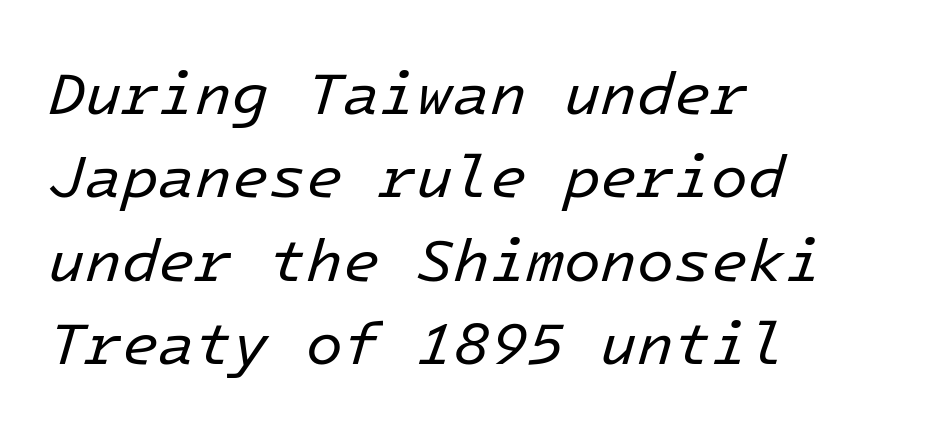
Descenders are the only things crossing below the line. Observe the lean: these are italic letterforms. Tracking here is standard; glyphs follow each other at the usual distance. Caption: multi-line text, flush left, ragged right. Nothing heavy about these letters — not bold at all.
